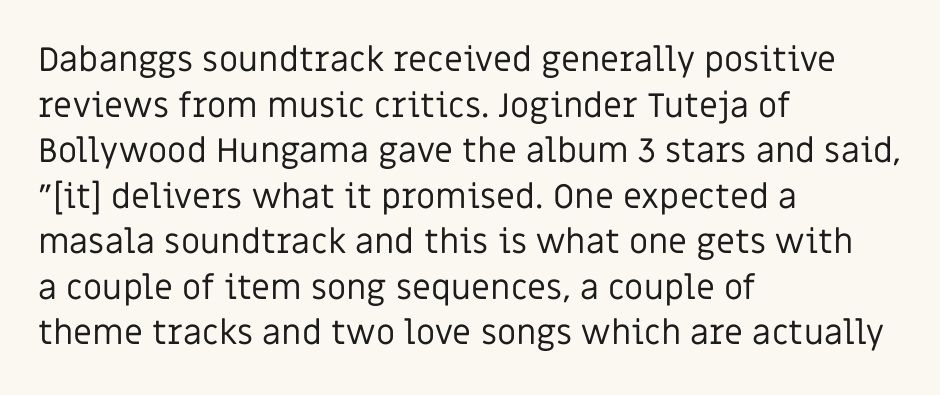
Is this a sans? Yes — the strokes have no serifs. Normally led — the rows are evenly, conventionally spaced. Nobody drew a line under any word here. The face used here is proportionally spaced, like ordinary book or web type. Each line starts at the same left margin while the right side varies. The typeface has the unassuming heft of standard copy or less.
